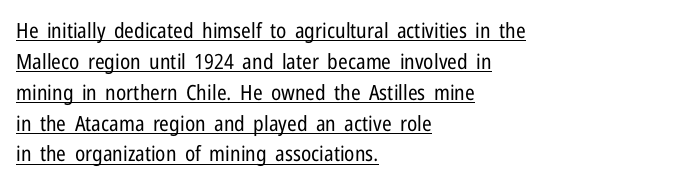
Q: Is the text bold? A: No.
Q: Is the text italic (slanted)? A: No, it is upright.
Q: Is the text underlined? A: Yes.
Q: How is the paragraph aligned? A: Left-aligned.
Q: Is the spacing between letters normal or unusually wide? A: Normal.
Q: Is the spacing between lines tight, normal or loose? A: Normal.
